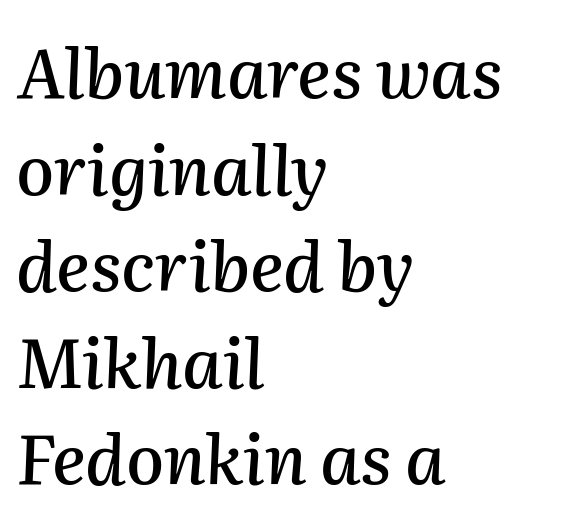
The image shows 69 px text type, italic (leaning right); set left-aligned, normal line spacing (1.4x), normal letter spacing, not underlined; medium stroke contrast and a medium x-height.
